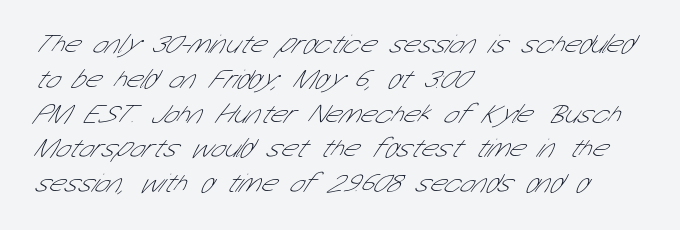
{"bold": "no", "underline": "no", "align": "left", "line_spacing": "normal", "line_spacing_ratio": 1.29, "letter_spacing": "normal", "letter_spacing_em": 0.0, "glyph_px": 27}
